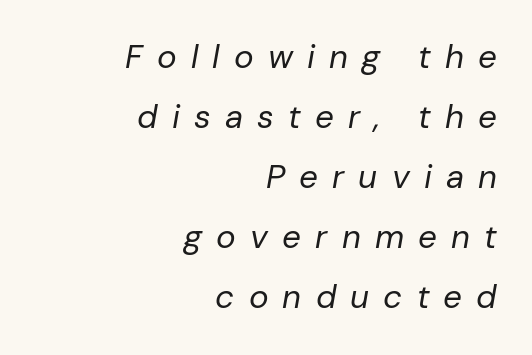
Weight: in the light-to-regular range. The letters are spread apart with noticeably loose tracking. Here the designer chose a conventional face with non-uniform glyph widths. Beneath every word, the page is bare.
